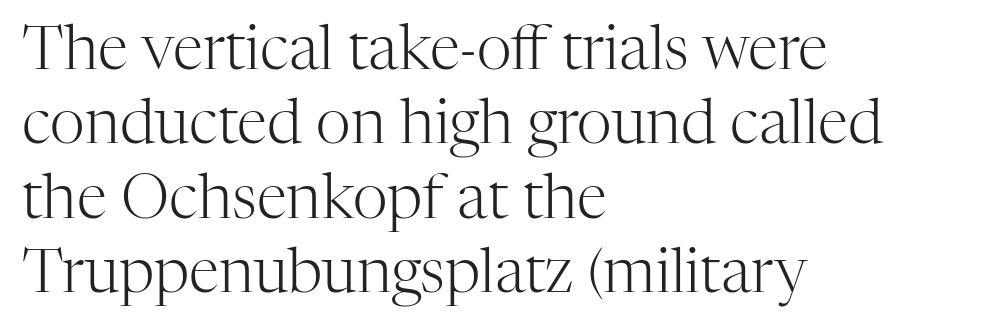
Q: Is the text bold? A: No.
Q: Is the text italic (slanted)? A: No, it is upright.
Q: Is the typeface a serif or a sans-serif typeface? A: Serif.
Q: Is the text underlined? A: No.
Q: How is the paragraph aligned? A: Left-aligned.
Q: Is the spacing between letters normal or unusually wide? A: Normal.
Q: Width (condensed, normal, or wide)? A: Normal.
Q: Stroke contrast? A: High.
Q: x-height? A: Medium.
Q: Monospaced? A: No.
